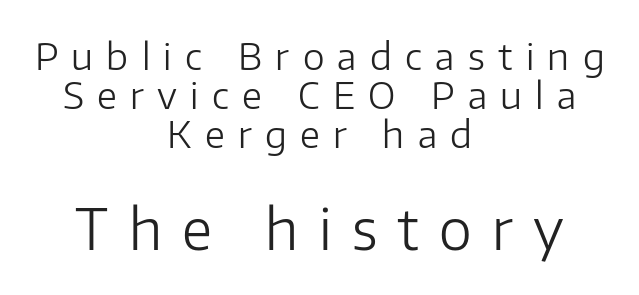
{"serif": "no", "italic": "no", "bold": "no", "weight": "light", "width": "normal", "stroke_contrast": "low", "x_height": "medium", "monospaced": "no", "underline": "no", "align": "center", "line_spacing": "tight", "line_spacing_ratio": 1.05, "letter_spacing": "wide", "letter_spacing_em": 0.36, "larger_block": "second", "size_ratio": 1.51, "glyph_px": 56}
